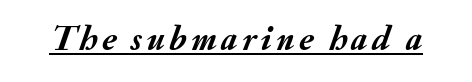
Q: Is the text bold? A: Yes.
Q: Is the text italic (slanted)? A: Yes, it leans right by about 20 degrees.
Q: Is the text underlined? A: Yes.
Q: Width (condensed, normal, or wide)? A: Normal.
Q: Stroke contrast? A: Medium.
Q: x-height? A: Small.
Q: Monospaced? A: No.
